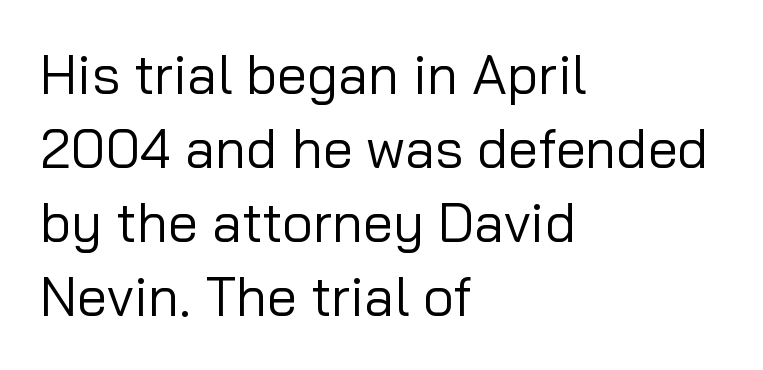
{"serif": "no", "italic": "no", "bold": "no", "weight": "regular", "width": "normal", "stroke_contrast": "low", "x_height": "medium", "monospaced": "no", "underline": "no", "align": "left", "line_spacing": "normal", "line_spacing_ratio": 1.37, "letter_spacing": "normal", "letter_spacing_em": 0.0, "glyph_px": 54}
